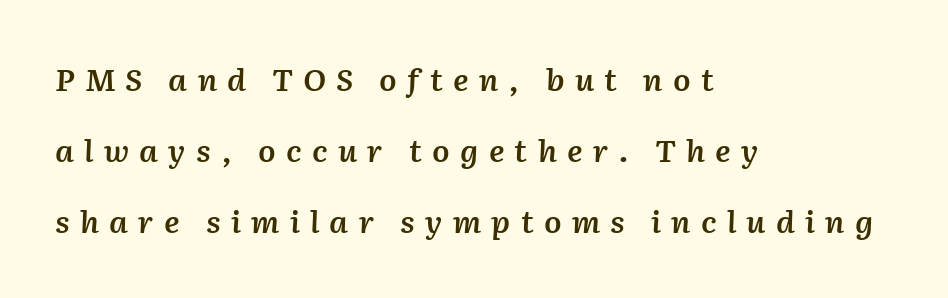
Q: Is the text bold? A: Semi-bold.
Q: Is the text italic (slanted)? A: Yes, it leans right by about 2 degrees.
Q: Is the text underlined? A: No.
Q: How is the paragraph aligned? A: Left-aligned.
Q: Is the spacing between letters normal or unusually wide? A: Unusually wide.
Q: Is the spacing between lines tight, normal or loose? A: Loose.
Q: Width (condensed, normal, or wide)? A: Normal.
Q: Stroke contrast? A: Medium.
Q: x-height? A: Medium.
Q: Monospaced? A: No.
